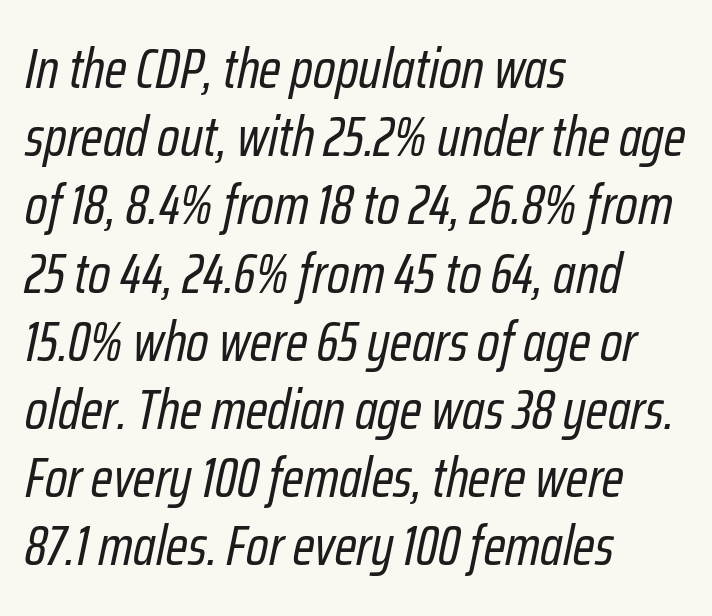
The image shows 55 px regular-weight, condensed type, italic (leaning right); set left-aligned, line spacing 1.24x, normal letter spacing, not underlined; low stroke contrast and a medium x-height.
